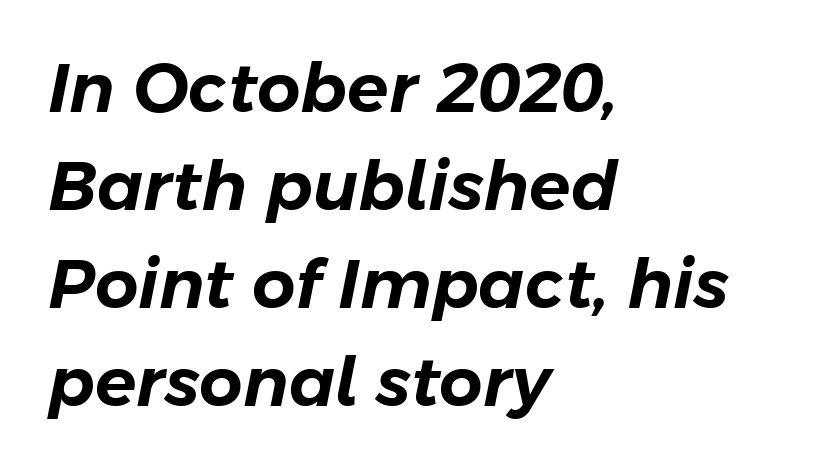
The image shows 68 px text type, italic (leaning right); set left-aligned, normal line spacing (1.44x), normal letter spacing, not underlined; low stroke contrast and a medium x-height.
